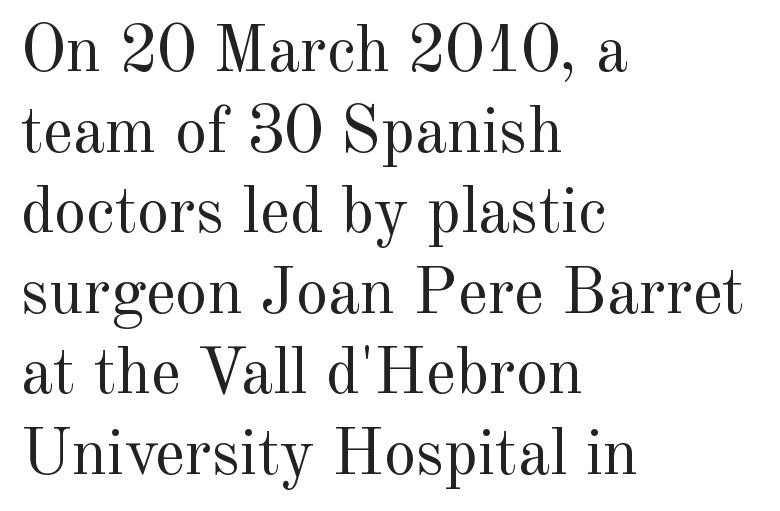
The image shows 65 px regular-weight serif type, upright; set left-aligned, line spacing 1.24x, normal letter spacing, not underlined; a small x-height.
